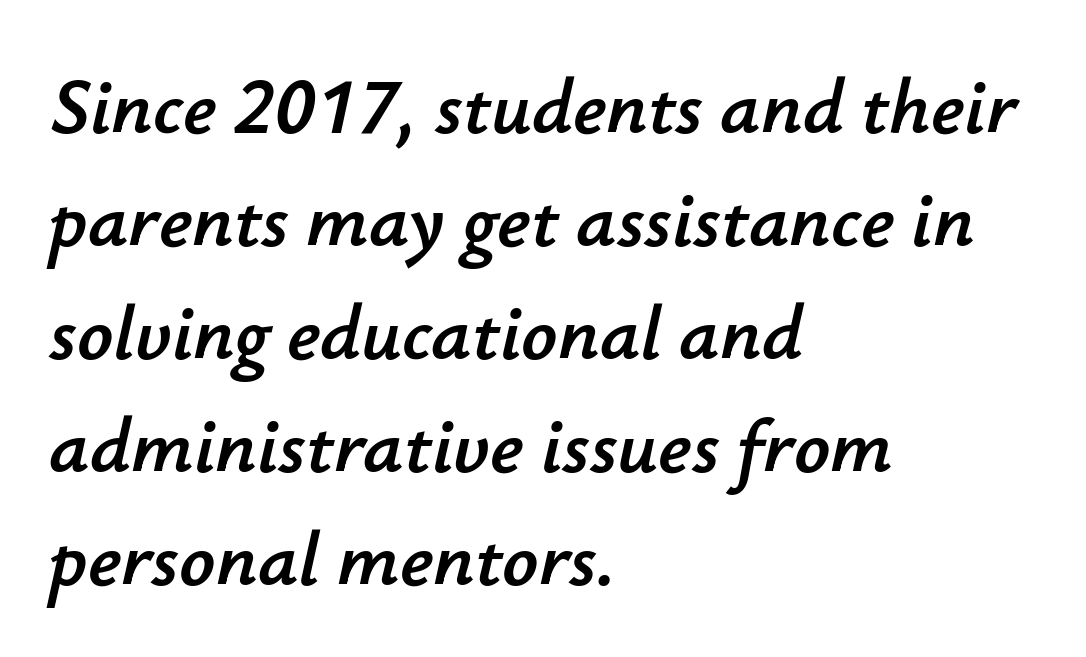
{"italic": "yes", "lean": "right", "slant_degrees": 12, "width": "normal", "stroke_contrast": "low", "x_height": "small", "monospaced": "no", "underline": "no", "align": "left", "line_spacing": "normal", "line_spacing_ratio": 1.43, "letter_spacing": "normal", "letter_spacing_em": 0.0, "glyph_px": 79}
